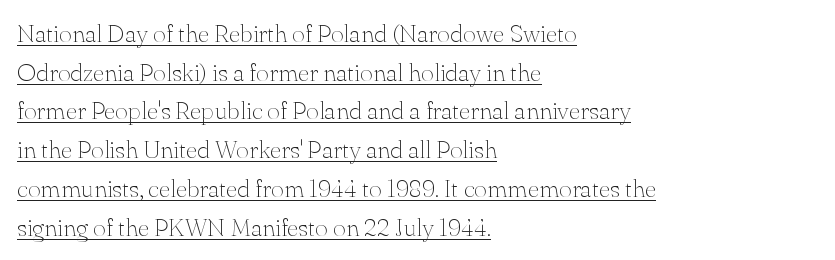
Every stem runs plumb, perpendicular to the baseline. The passage shown is not bold in any degree. Decoration check: the copy is underlined. Spacing between characters is what you'd get straight out of the box. Interline gaps are of average width in this sample.
